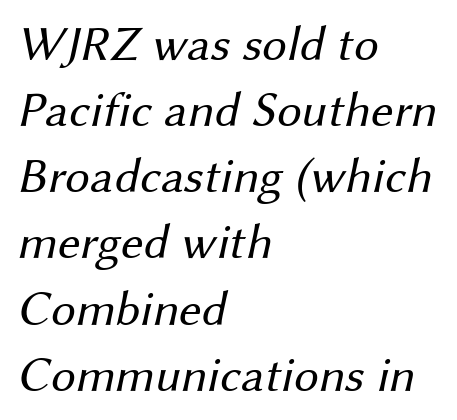
The image shows 49 px regular-weight sans-serif type; set left-aligned, normal line spacing (1.35x), normal letter spacing, not underlined; medium stroke contrast and a medium x-height.
